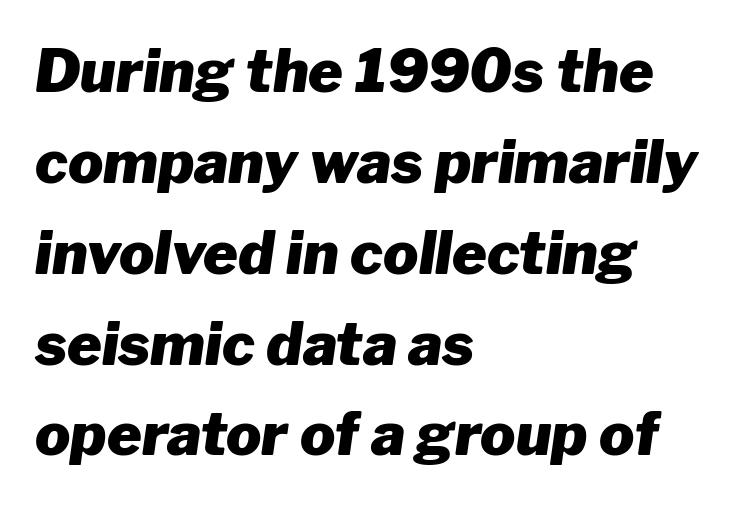
{"italic": "yes", "lean": "right", "slant_degrees": 8, "bold": "yes", "weight": "heavy", "width": "normal", "stroke_contrast": "low", "x_height": "medium", "monospaced": "no", "underline": "no", "align": "left", "line_spacing": "normal", "line_spacing_ratio": 1.54, "letter_spacing": "normal", "letter_spacing_em": 0.0, "glyph_px": 59}
